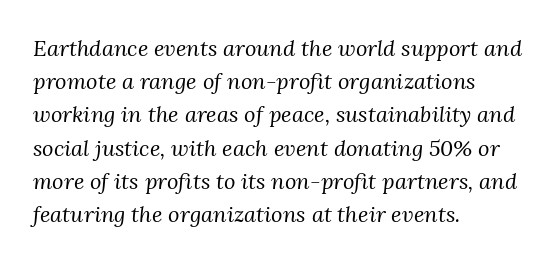
{"italic": "yes", "lean": "right", "slant_degrees": 3, "bold": "no", "underline": "no", "align": "left", "line_spacing": "normal", "line_spacing_ratio": 1.51, "letter_spacing": "normal", "letter_spacing_em": 0.0, "glyph_px": 22}
